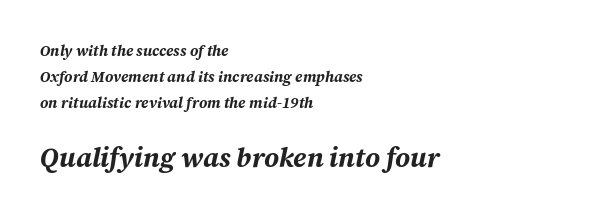
Typesetter's note — lower block bumped up in size, upper block left smaller. What stands out about the letter spacing? Nothing — it is the standard amount. Horizontally, the lines are justified to the leading edge only. Its strokes are broad and dark, the hallmark of bold type.
